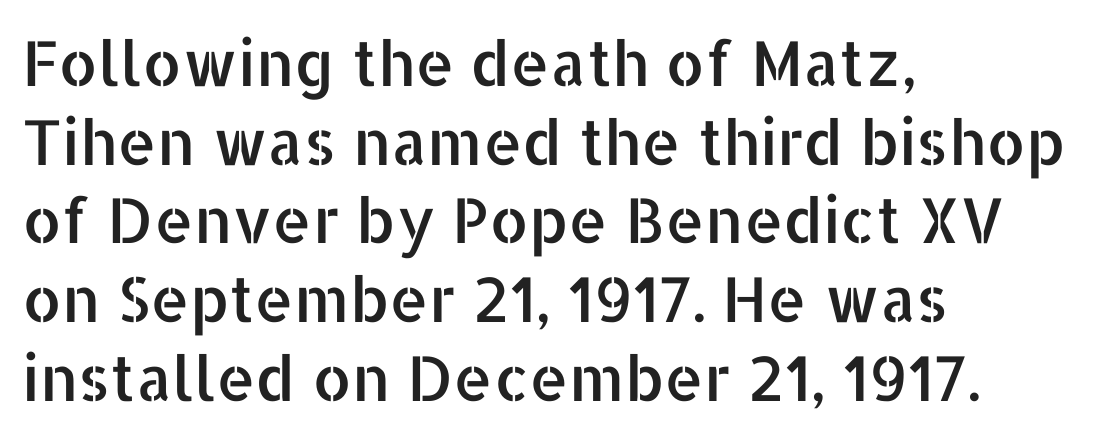
{"serif": "no", "italic": "no", "width": "normal", "stroke_contrast": "low", "x_height": "medium", "monospaced": "no", "underline": "no", "align": "left", "line_spacing": "normal", "line_spacing_ratio": 1.27, "letter_spacing": "normal", "letter_spacing_em": 0.0, "glyph_px": 62}
